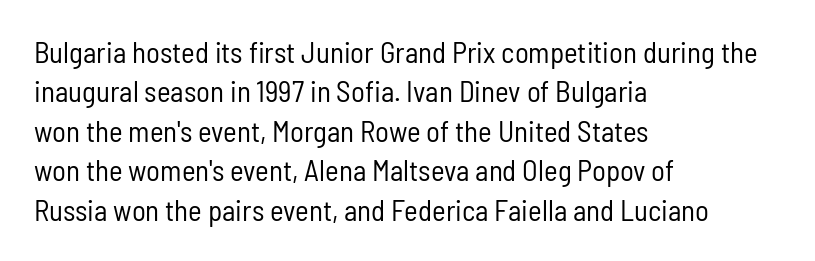
Q: Is the text bold? A: No.
Q: Is the text italic (slanted)? A: No, it is upright.
Q: Is the typeface a serif or a sans-serif typeface? A: Sans-serif.
Q: Is the text underlined? A: No.
Q: How is the paragraph aligned? A: Left-aligned.
Q: Is the spacing between letters normal or unusually wide? A: Normal.
Q: Is the spacing between lines tight, normal or loose? A: Normal.
Q: Width (condensed, normal, or wide)? A: Condensed.
Q: Stroke contrast? A: Low.
Q: x-height? A: Medium.
Q: Monospaced? A: No.
